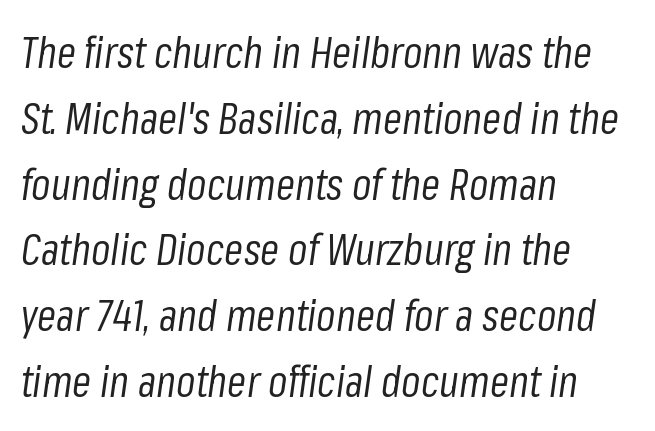
The image shows 43 px regular-weight, condensed type, italic (leaning right); set left-aligned, normal line spacing (1.53x), normal letter spacing, not underlined; low stroke contrast and a medium x-height.
